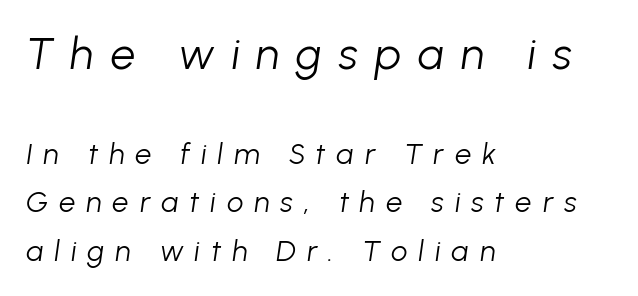
{"italic": "yes", "lean": "right", "slant_degrees": 8, "bold": "no", "weight": "light", "width": "normal", "stroke_contrast": "low", "x_height": "medium", "monospaced": "no", "underline": "no", "align": "left", "line_spacing": "normal", "line_spacing_ratio": 1.67, "letter_spacing": "wide", "letter_spacing_em": 0.38, "larger_block": "first", "size_ratio": 1.52, "glyph_px": 44}
